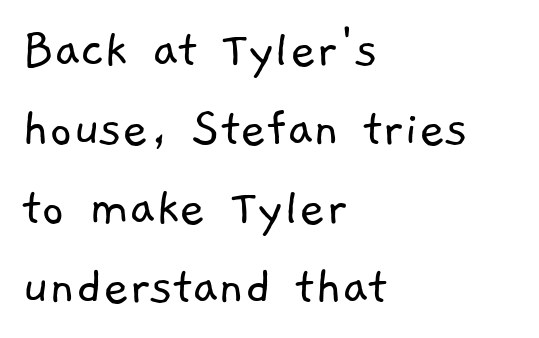
The image shows 56 px light sans-serif type; set left-aligned, normal line spacing (1.41x), normal letter spacing, not underlined; low stroke contrast and a medium x-height.
